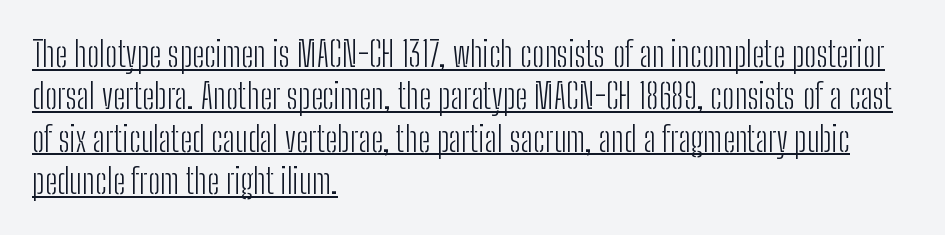
{"serif": "no", "italic": "no", "bold": "no", "weight": "light", "width": "condensed", "stroke_contrast": "low", "x_height": "medium", "monospaced": "no", "underline": "yes", "align": "left", "line_spacing_ratio": 1.21, "letter_spacing": "normal", "letter_spacing_em": 0.0, "glyph_px": 35}
